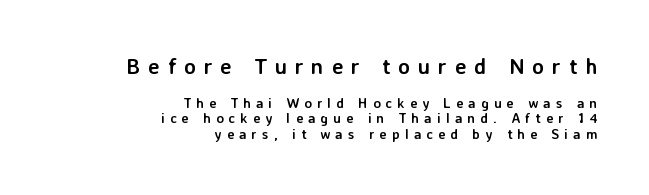
Right-aligned paragraph, ragged on the left. The lettering stays uniformly vertical, giving the passage a roman look. Glance below the letters and you will spot only blank space. Look at the tracking — it's clearly loosened, letters drifting apart. The characters look thick and weighty, a clear bold. Look at the glyph heights: the upper group is clearly the bigger setting.
